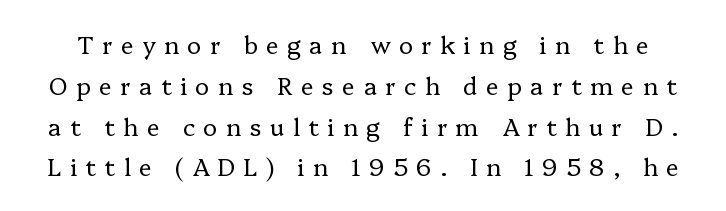
Q: Is the text bold? A: No.
Q: Is the text italic (slanted)? A: No, it is upright.
Q: Is the text underlined? A: No.
Q: Is the spacing between letters normal or unusually wide? A: Unusually wide.
Q: Is the spacing between lines tight, normal or loose? A: Normal.
